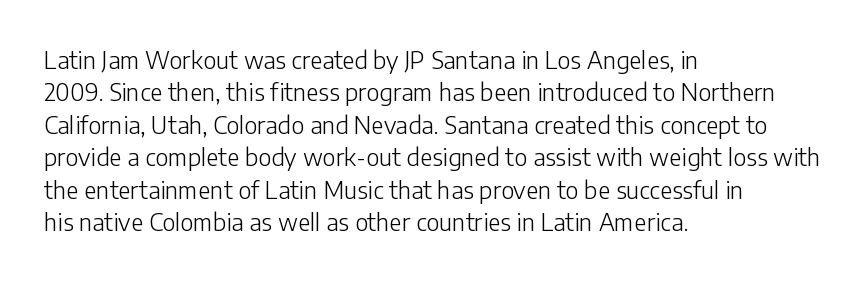
The typesetter chose a ragged-right arrangement here. In terms of letterspacing, this is plain default setting. Descenders hang freely into open space. A typesetter would call this leading conventional body-copy spacing. Stems and bowls with no extra thickness — not bold.
